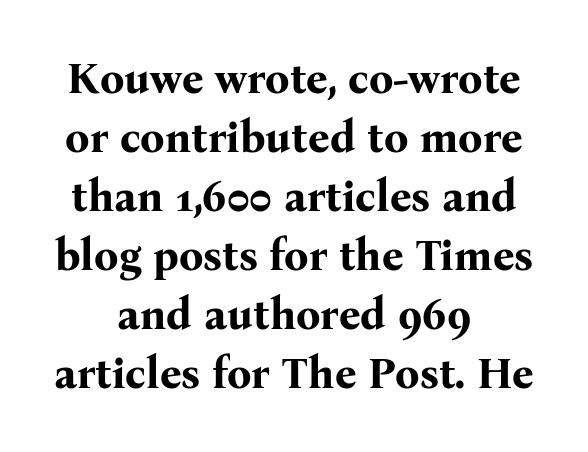
{"serif": "yes", "italic": "no", "bold": "yes", "weight": "bold", "width": "normal", "stroke_contrast": "medium", "x_height": "medium", "monospaced": "no", "underline": "no", "align": "center", "line_spacing": "normal", "line_spacing_ratio": 1.37, "letter_spacing": "normal", "letter_spacing_em": 0.0, "glyph_px": 43}
